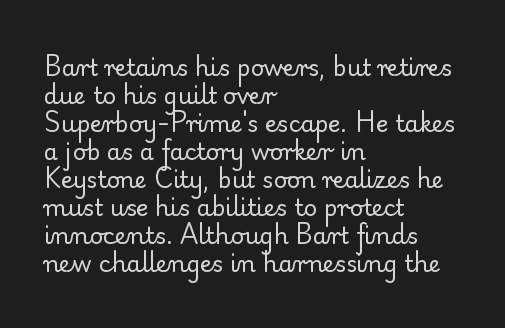
The image shows 23 px text type, upright; set left-aligned, line spacing 1.22x, normal letter spacing, not underlined.
